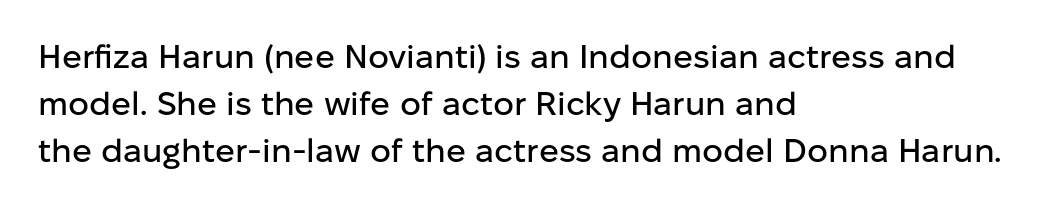
Lines of text with bare space underneath. A normal amount of white space separates one row of letters from the next. Inter-character spacing is left at the font's built-in metrics. Unlike a traditional serif, this face leaves its strokes unadorned. Posture: vertical.
